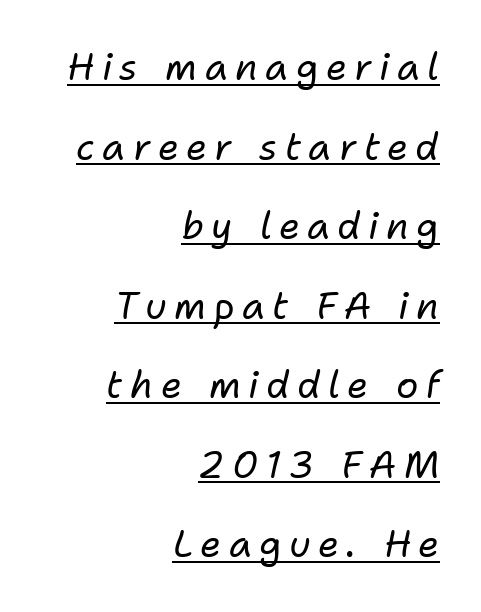
The image shows 37 px regular-weight type, italic (leaning right); set right-aligned, loose line spacing (2.15x), unusually wide letter spacing (+0.2 em), underlined; low stroke contrast and a medium x-height.
